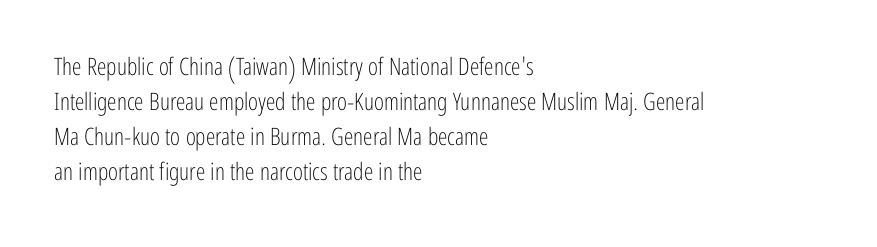
No word sits above an underline. This is the regular roman posture of the typeface. The lines in this sample share a left origin and differ only in where they stop. Successive baselines arrive at the customary interval.
